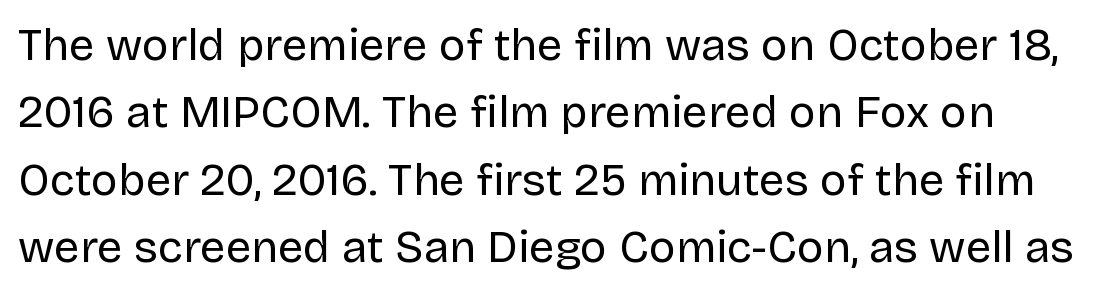
The image shows 45 px regular-weight sans-serif type, upright; set normal line spacing (1.5x), normal letter spacing, not underlined; low stroke contrast and a large x-height.
